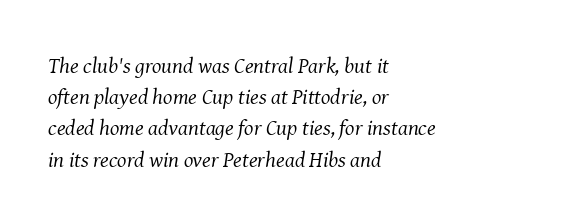
The tracking reads as untouched default to a designer's eye. Summary of vertical rhythm: regular, with standard interline spacing. Weight: in the light-to-regular range. One-word summary of the alignment: left.
